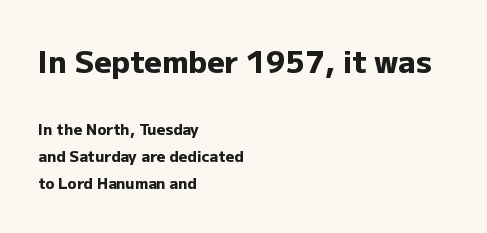
The image shows 30 px heavy sans-serif type, upright; set left-aligned, line spacing 1.82x, normal letter spacing, not underlined; the first (top) block is 2.0x larger; low stroke contrast and a medium x-height.
